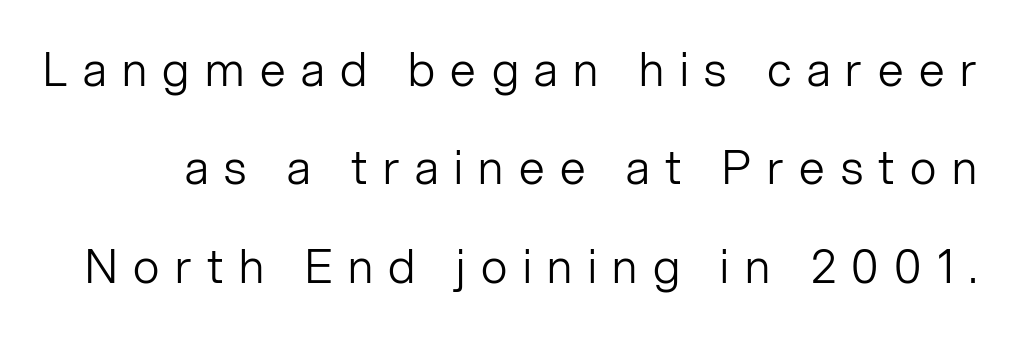
The image shows 46 px light sans-serif type, upright; set loose line spacing (2.14x), unusually wide letter spacing (+0.34 em), not underlined; low stroke contrast and a medium x-height.
